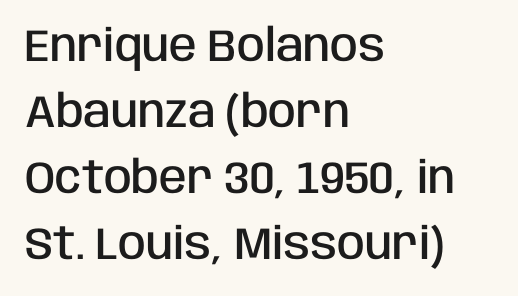
The image shows 45 px semibold, condensed sans-serif type, upright; set left-aligned, normal line spacing (1.47x), normal letter spacing, not underlined; low stroke contrast and a large x-height.
